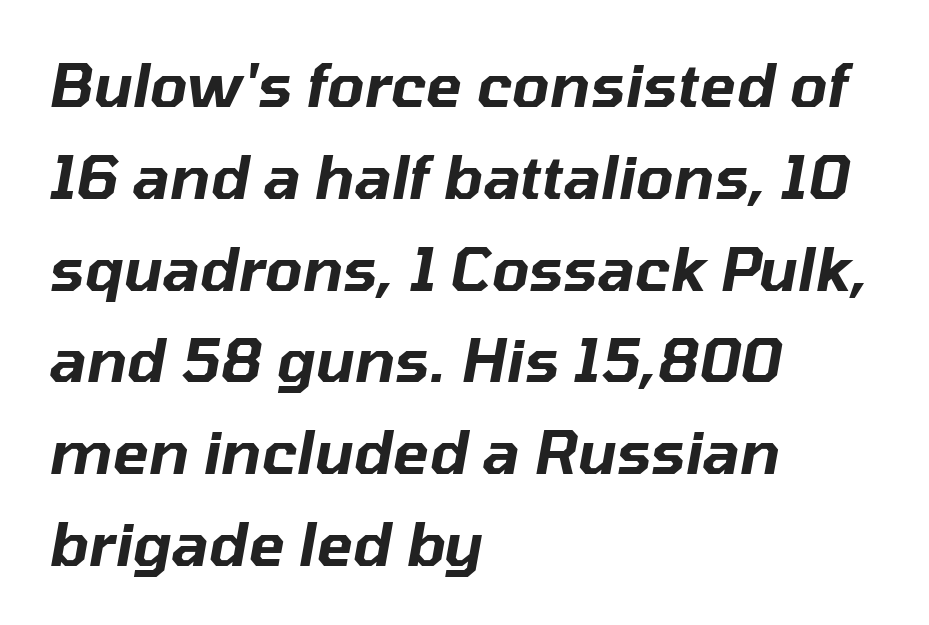
Q: Is the text italic (slanted)? A: Yes, it leans right by about 10 degrees.
Q: Is the text underlined? A: No.
Q: How is the paragraph aligned? A: Left-aligned.
Q: Is the spacing between letters normal or unusually wide? A: Normal.
Q: Is the spacing between lines tight, normal or loose? A: Normal.
Q: Width (condensed, normal, or wide)? A: Normal.
Q: Stroke contrast? A: Low.
Q: x-height? A: Medium.
Q: Monospaced? A: No.
